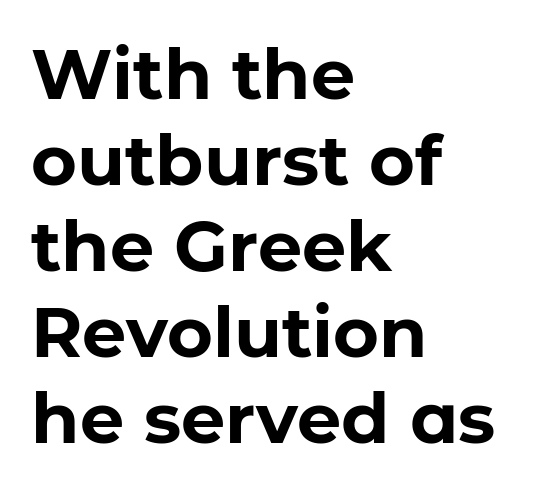
{"serif": "no", "italic": "no", "bold": "yes", "weight": "bold", "width": "normal", "stroke_contrast": "low", "x_height": "medium", "monospaced": "no", "underline": "no", "align": "left", "line_spacing_ratio": 1.23, "letter_spacing": "normal", "letter_spacing_em": 0.0, "glyph_px": 70}
